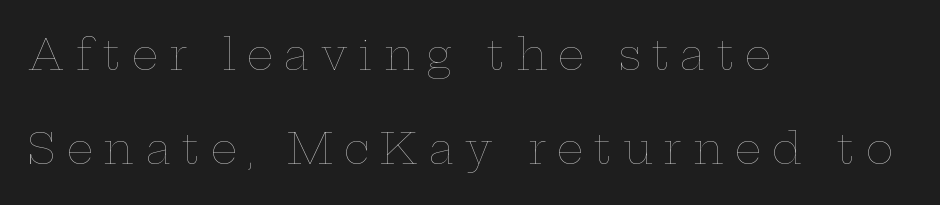
The type is letterspaced generously, with wide tracking. Think of a printed novel: that variable character pitch is what you see here. Successive baselines arrive slowly, with a big drop between each. The lettering stays uniformly vertical, giving the passage a roman look. Weight: in the light-to-regular range.
